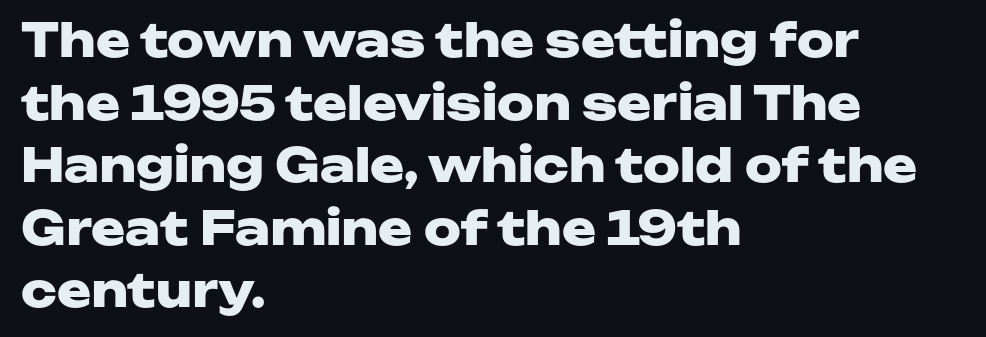
Proportional: the letters do not fall into vertical columns. To sum up the face: it is a sans, with no serifs. The passage is arranged the way most books set body copy — flush left. Each row of text sits above clean, open space.
